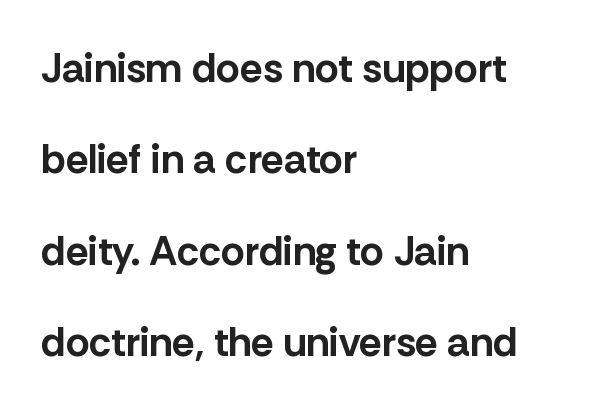
Q: Is the text bold? A: Yes.
Q: Is the text italic (slanted)? A: No, it is upright.
Q: Is the typeface a serif or a sans-serif typeface? A: Sans-serif.
Q: Is the text underlined? A: No.
Q: How is the paragraph aligned? A: Left-aligned.
Q: Is the spacing between letters normal or unusually wide? A: Normal.
Q: Is the spacing between lines tight, normal or loose? A: Loose.
Q: Width (condensed, normal, or wide)? A: Normal.
Q: Stroke contrast? A: Low.
Q: x-height? A: Medium.
Q: Monospaced? A: No.
